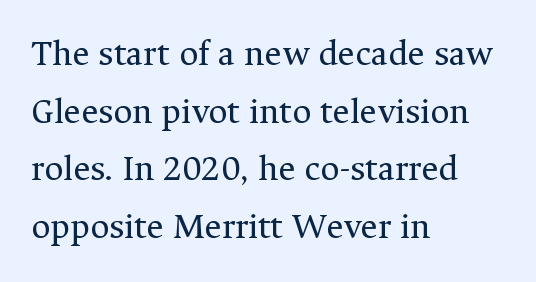
The image shows 37 px regular-weight serif type, upright; set left-aligned, normal line spacing (1.56x), normal letter spacing, not underlined; medium stroke contrast and a medium x-height.
